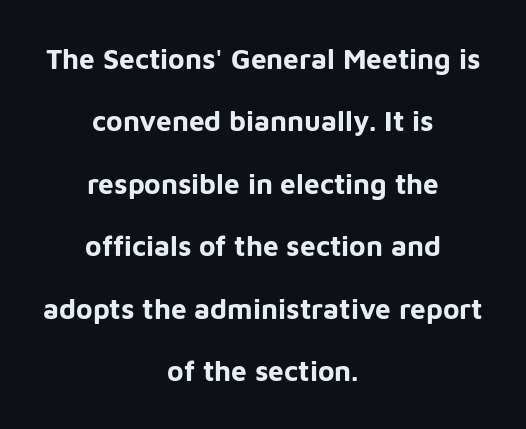
Q: Is the text bold? A: Yes.
Q: Is the text italic (slanted)? A: No, it is upright.
Q: Is the typeface a serif or a sans-serif typeface? A: Sans-serif.
Q: Is the text underlined? A: No.
Q: How is the paragraph aligned? A: Centered.
Q: Is the spacing between letters normal or unusually wide? A: Normal.
Q: Is the spacing between lines tight, normal or loose? A: Loose.
Q: Width (condensed, normal, or wide)? A: Normal.
Q: Stroke contrast? A: Low.
Q: x-height? A: Medium.
Q: Monospaced? A: No.
